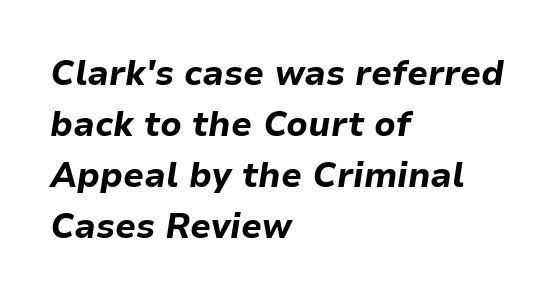
The image shows 34 px bold type, italic (leaning right); set left-aligned, normal line spacing (1.5x), normal letter spacing, not underlined; low stroke contrast and a medium x-height.
